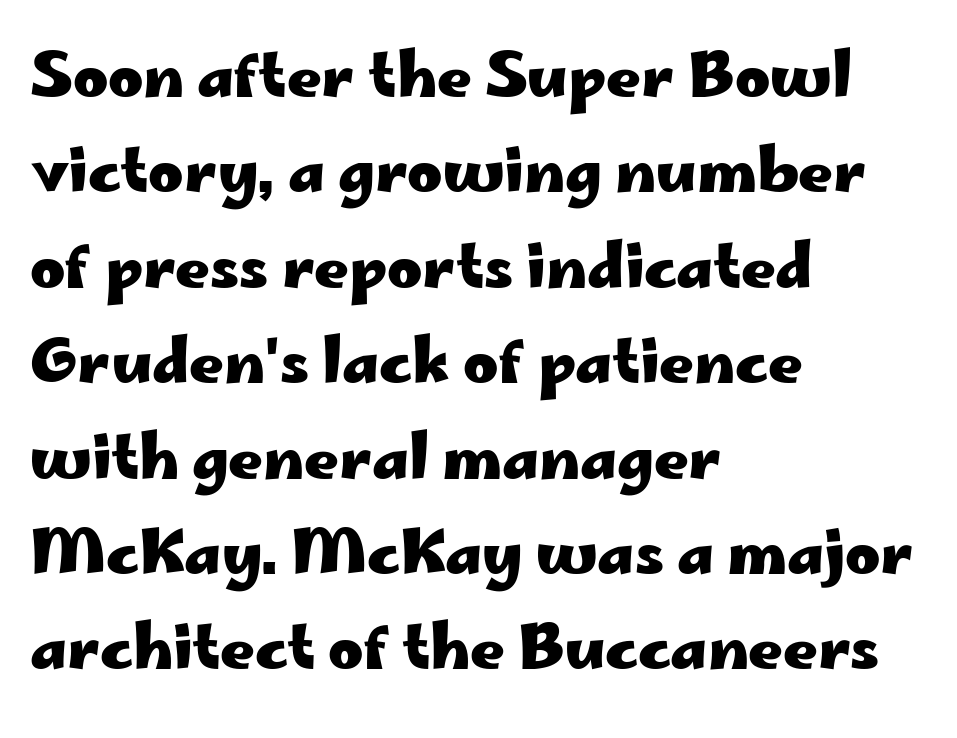
The image shows 60 px heavy, wide sans-serif type, upright; set left-aligned, normal line spacing (1.59x), normal letter spacing, not underlined; low stroke contrast and a small x-height.
